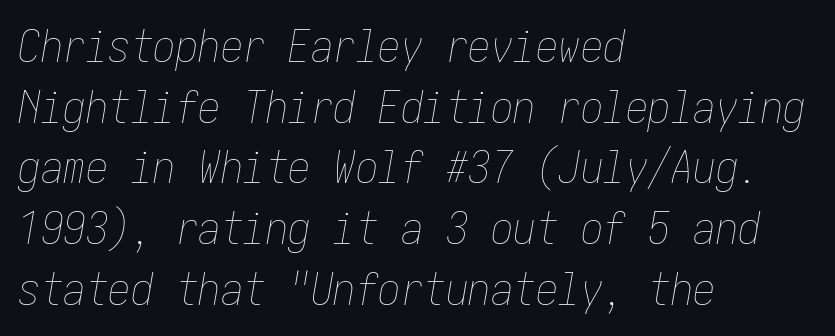
The image shows 45 px thin, condensed type, italic (leaning right); set left-aligned, normal line spacing (1.35x), normal letter spacing, not underlined; low stroke contrast and a medium x-height.
